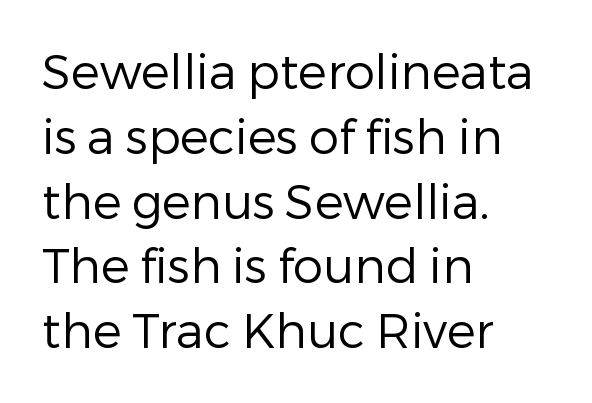
Q: Is the text bold? A: No.
Q: Is the text italic (slanted)? A: No, it is upright.
Q: Is the typeface a serif or a sans-serif typeface? A: Sans-serif.
Q: Is the text underlined? A: No.
Q: How is the paragraph aligned? A: Left-aligned.
Q: Is the spacing between letters normal or unusually wide? A: Normal.
Q: Is the spacing between lines tight, normal or loose? A: Normal.
Q: Width (condensed, normal, or wide)? A: Normal.
Q: Stroke contrast? A: Low.
Q: x-height? A: Medium.
Q: Monospaced? A: No.
